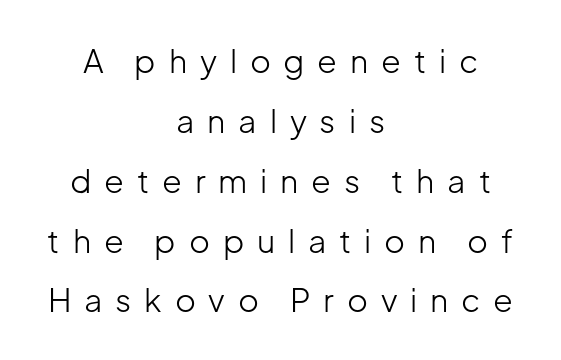
The space directly below the letters is spotless. Every row of glyphs is offset so its center matches the block's center. The characters are drawn with everyday or finer stroke widths. You can tell from the bare stems that sans-serif type was used.
